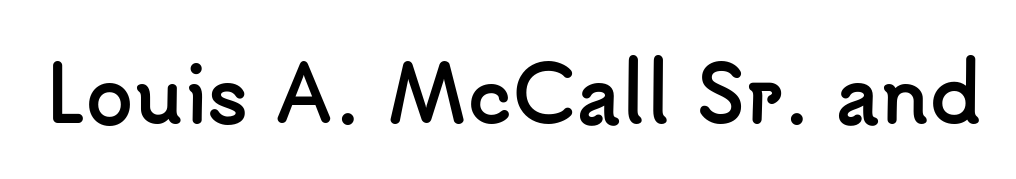
The typeface chosen for these lines omits serifs. The typesetting leans heavy: a genuine bold. The letters advance in unequal steps, a hallmark of proportional type. The glyphs are unaccompanied by any horizontal stroke below them.
